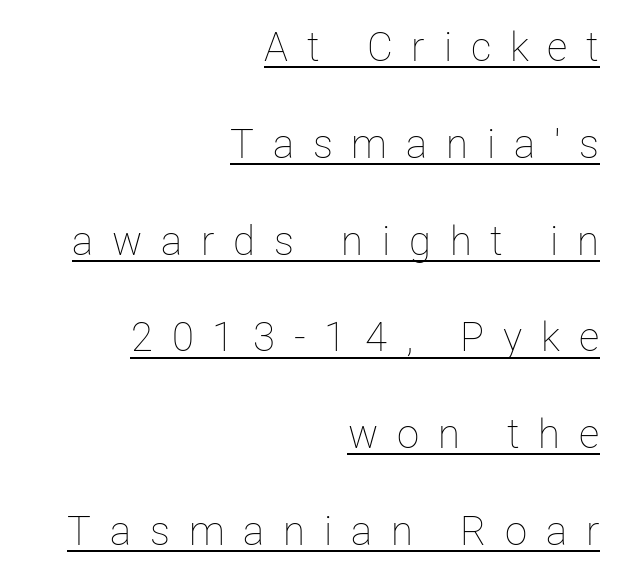
Q: Is the text bold? A: No.
Q: Is the text italic (slanted)? A: No, it is upright.
Q: Is the text underlined? A: Yes.
Q: How is the paragraph aligned? A: Right-aligned.
Q: Is the spacing between letters normal or unusually wide? A: Unusually wide.
Q: Is the spacing between lines tight, normal or loose? A: Loose.
Q: Width (condensed, normal, or wide)? A: Normal.
Q: Stroke contrast? A: Low.
Q: x-height? A: Medium.
Q: Monospaced? A: No.
